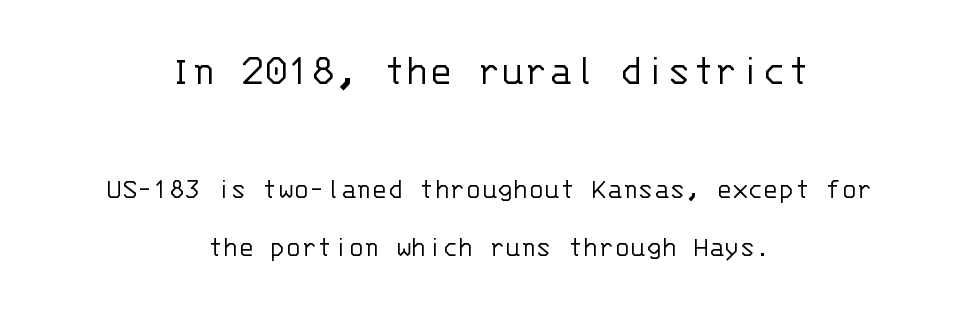
{"serif": "no", "italic": "no", "bold": "no", "weight": "light", "width": "normal", "stroke_contrast": "low", "x_height": "large", "monospaced": "yes", "underline": "no", "align": "center", "line_spacing": "loose", "line_spacing_ratio": 2.03, "letter_spacing": "normal", "letter_spacing_em": 0.0, "larger_block": "first", "size_ratio": 1.52, "glyph_px": 44}
